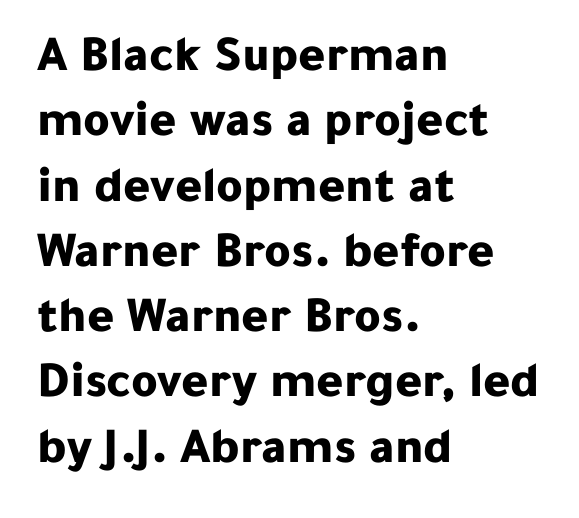
Q: Is the text bold? A: Yes.
Q: Is the text italic (slanted)? A: No, it is upright.
Q: Is the typeface a serif or a sans-serif typeface? A: Sans-serif.
Q: Is the text underlined? A: No.
Q: How is the paragraph aligned? A: Left-aligned.
Q: Is the spacing between letters normal or unusually wide? A: Normal.
Q: Is the spacing between lines tight, normal or loose? A: Normal.
Q: Width (condensed, normal, or wide)? A: Normal.
Q: Stroke contrast? A: Low.
Q: x-height? A: Medium.
Q: Monospaced? A: No.
